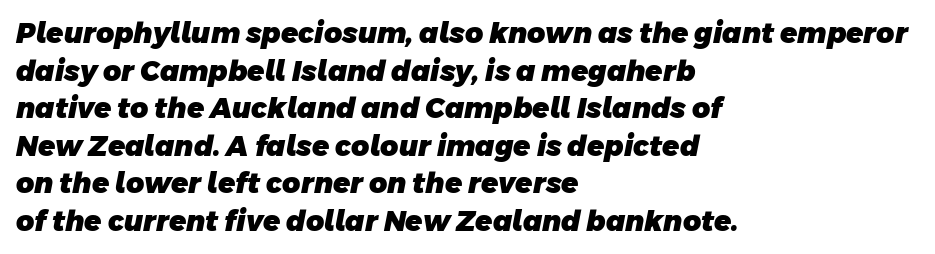
{"serif": "no", "bold": "yes", "weight": "heavy", "width": "normal", "stroke_contrast": "low", "x_height": "large", "monospaced": "no", "underline": "no", "align": "left", "line_spacing": "normal", "line_spacing_ratio": 1.34, "letter_spacing": "normal", "letter_spacing_em": 0.0, "glyph_px": 28}
